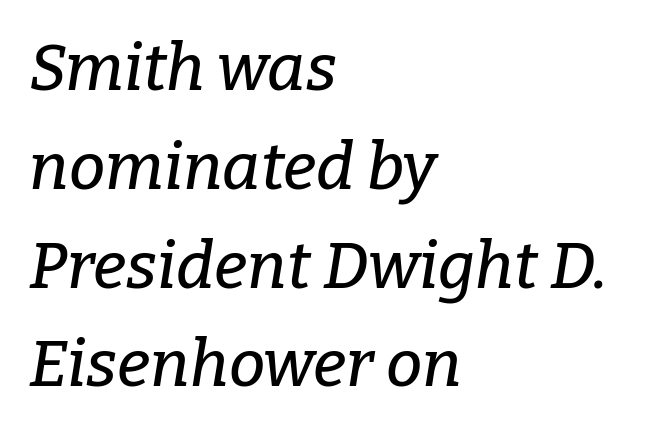
{"serif": "yes", "italic": "yes", "lean": "right", "slant_degrees": 9, "width": "normal", "stroke_contrast": "low", "x_height": "medium", "monospaced": "no", "underline": "no", "align": "left", "line_spacing": "normal", "line_spacing_ratio": 1.52, "letter_spacing": "normal", "letter_spacing_em": 0.0, "glyph_px": 65}
